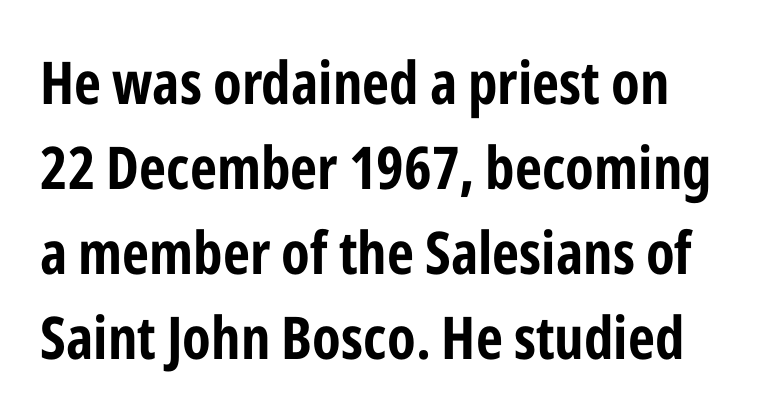
Q: Is the text italic (slanted)? A: No, it is upright.
Q: Is the typeface a serif or a sans-serif typeface? A: Sans-serif.
Q: Is the text underlined? A: No.
Q: Is the spacing between letters normal or unusually wide? A: Normal.
Q: Is the spacing between lines tight, normal or loose? A: Normal.
Q: Width (condensed, normal, or wide)? A: Condensed.
Q: Stroke contrast? A: Low.
Q: x-height? A: Medium.
Q: Monospaced? A: No.
